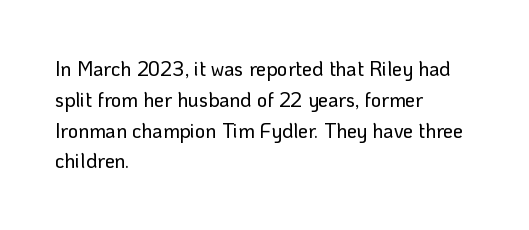
The image shows 20 px text type, upright; set left-aligned, normal line spacing (1.54x), normal letter spacing, not underlined.
